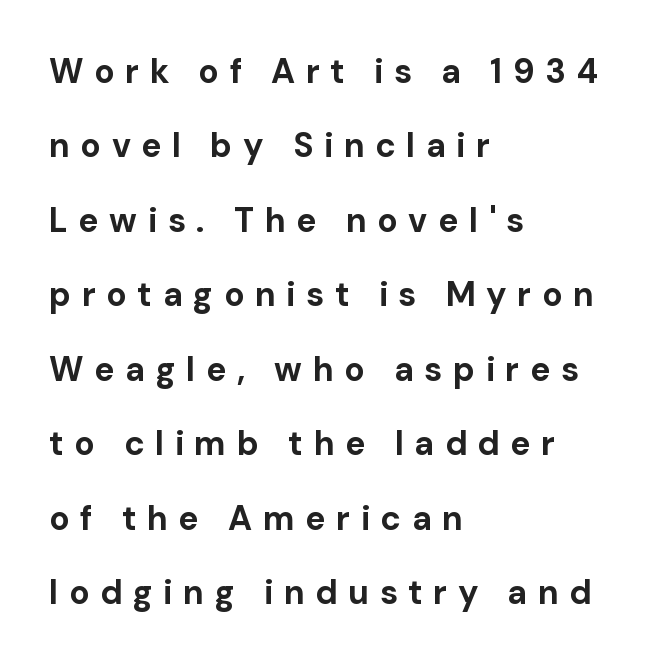
The image shows 34 px bold sans-serif type, upright; set left-aligned, loose line spacing (2.19x), unusually wide letter spacing (+0.31 em), not underlined; low stroke contrast and a medium x-height.
